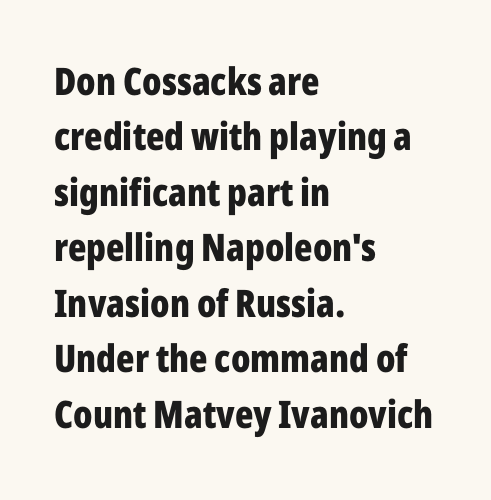
The glyphs in this specimen are sans serif. Notice how descenders clear the ascenders below comfortably — that's standard leading. Observe the ordinary spacing: letters are neighbours, not strangers. Casual observation: everything's shoved over to the left. Words float on clear page, feet unadorned.
